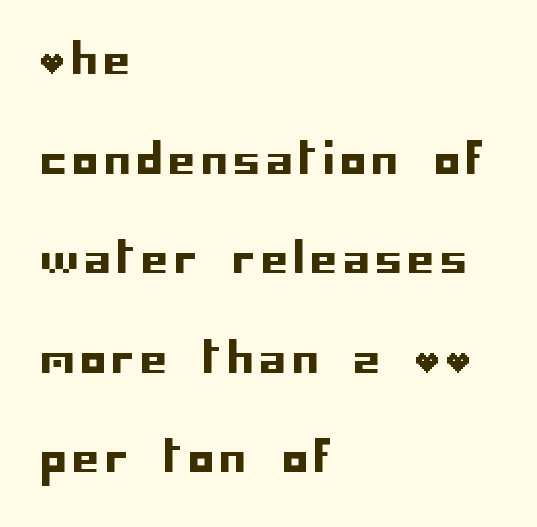
Q: Is the text italic (slanted)? A: No, it is upright.
Q: Is the typeface a serif or a sans-serif typeface? A: Sans-serif.
Q: Is the text underlined? A: No.
Q: How is the paragraph aligned? A: Left-aligned.
Q: Is the spacing between lines tight, normal or loose? A: Loose.
Q: Width (condensed, normal, or wide)? A: Normal.
Q: Stroke contrast? A: Low.
Q: x-height? A: Large.
